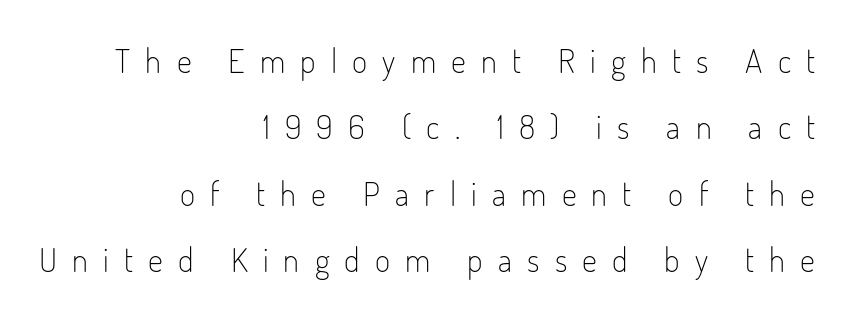
This rendering widens character spacing well past its baseline value. Serifs: no, the terminals of the letterforms are clean. Horizontally, the lines are justified to the trailing edge only. This block would shrink considerably if given ordinary leading; it's expanded now. Each letter keeps its own natural width here, so spacing adapts to shape.
